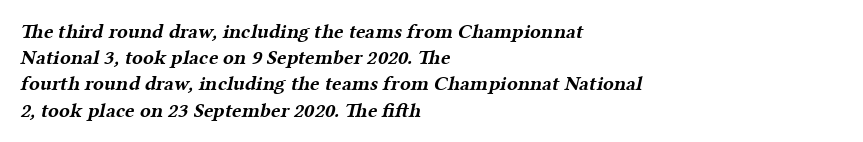
{"bold": "yes", "underline": "no", "align": "left", "line_spacing": "normal", "line_spacing_ratio": 1.31, "letter_spacing": "normal", "letter_spacing_em": 0.0, "glyph_px": 20}
